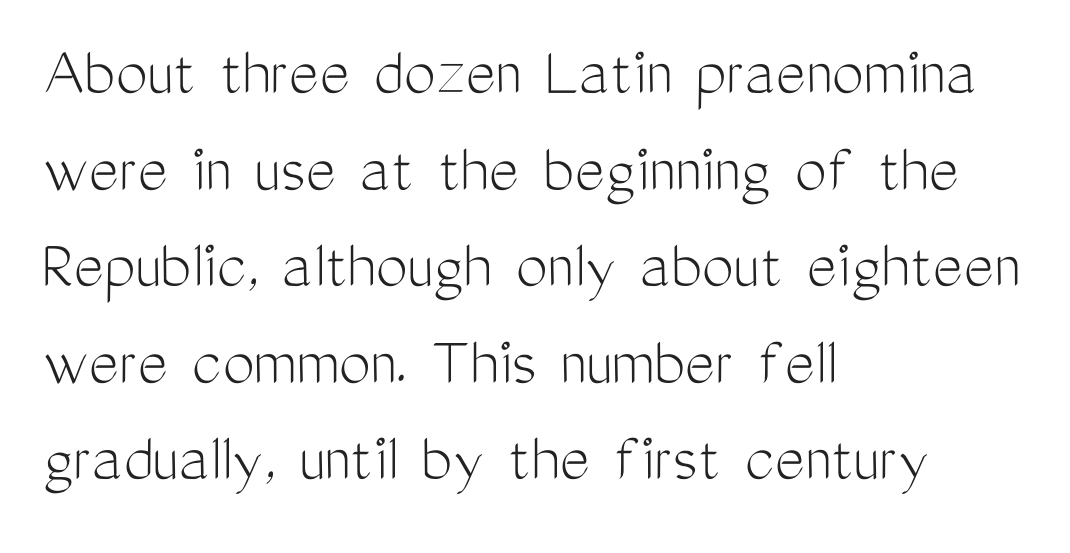
{"serif": "no", "italic": "no", "bold": "no", "weight": "light", "width": "condensed", "stroke_contrast": "medium", "x_height": "medium", "monospaced": "no", "underline": "no", "align": "left", "line_spacing": "normal", "line_spacing_ratio": 1.36, "letter_spacing": "normal", "letter_spacing_em": 0.0, "glyph_px": 71}
